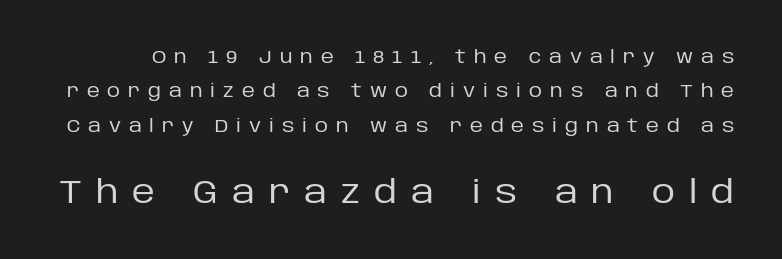
The image shows 32 px regular-weight sans-serif type, upright; set loose line spacing (1.91x), unusually wide letter spacing (+0.44 em), not underlined; the second (bottom) block is 1.78x larger; low stroke contrast and a large x-height.
